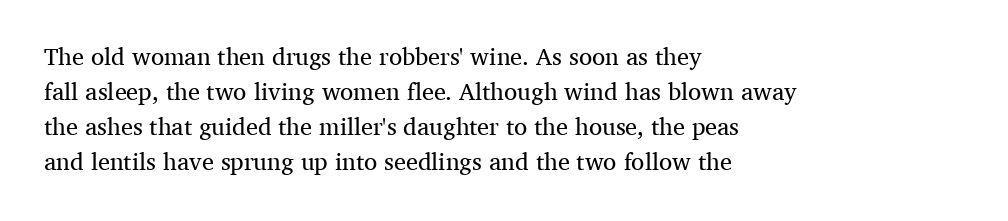
The image shows 24 px text type, upright; set left-aligned, normal line spacing (1.46x), normal letter spacing, not underlined.
